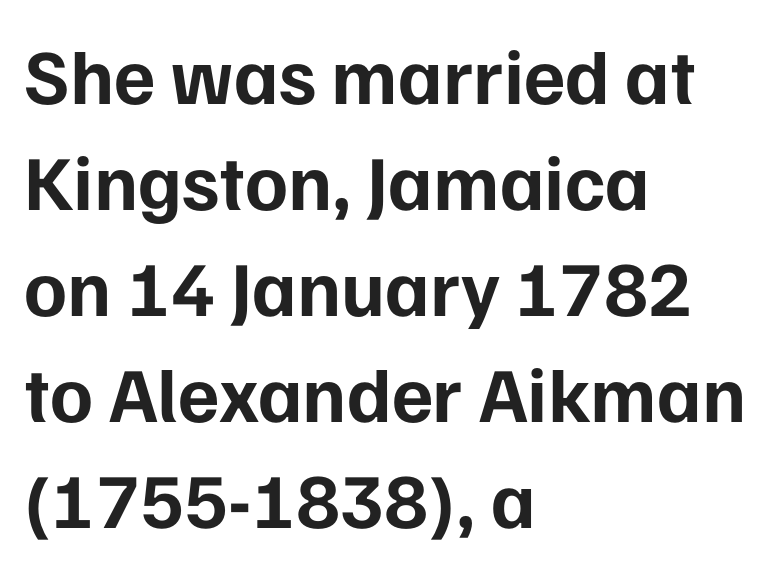
The image shows 78 px bold sans-serif type, upright; set left-aligned, normal line spacing (1.36x), normal letter spacing, not underlined; low stroke contrast and a medium x-height.
